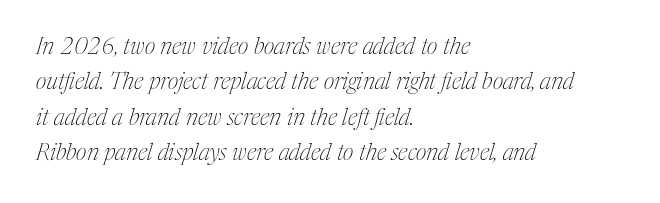
A light-to-regular cut is what we see here. What stands out about the letter spacing? Nothing — it is the standard amount. Characters are canted at an angle relative to the baseline's perpendicular. The line-height multiplier appears to be the usual default. The rag falls on the right side of this text block. The words here are not underlined.
